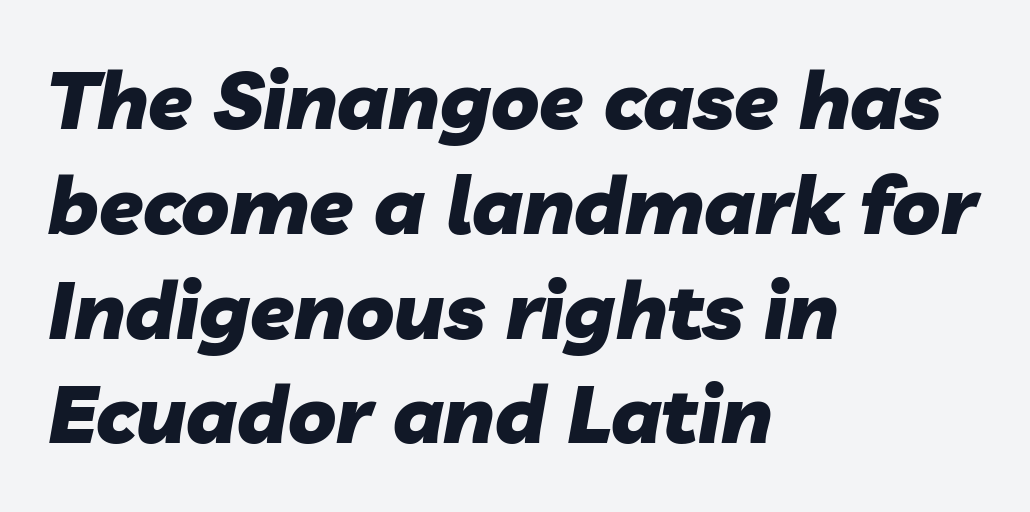
{"italic": "yes", "lean": "right", "slant_degrees": 10, "bold": "yes", "weight": "heavy", "width": "normal", "stroke_contrast": "low", "x_height": "medium", "monospaced": "no", "underline": "no", "align": "left", "line_spacing": "normal", "line_spacing_ratio": 1.31, "letter_spacing": "normal", "letter_spacing_em": 0.0, "glyph_px": 80}
